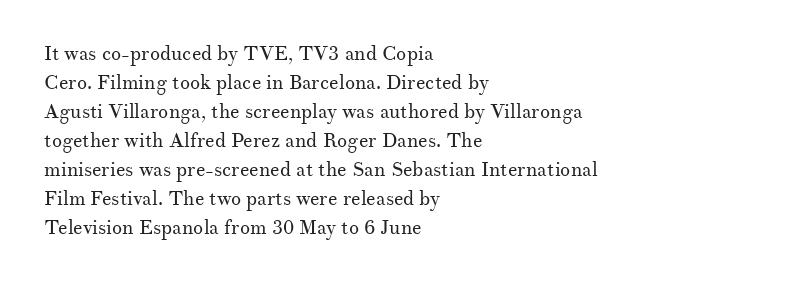
Q: Is the text bold? A: No.
Q: Is the text italic (slanted)? A: No, it is upright.
Q: Is the text underlined? A: No.
Q: How is the paragraph aligned? A: Left-aligned.
Q: Is the spacing between letters normal or unusually wide? A: Normal.
Q: Is the spacing between lines tight, normal or loose? A: Normal.
